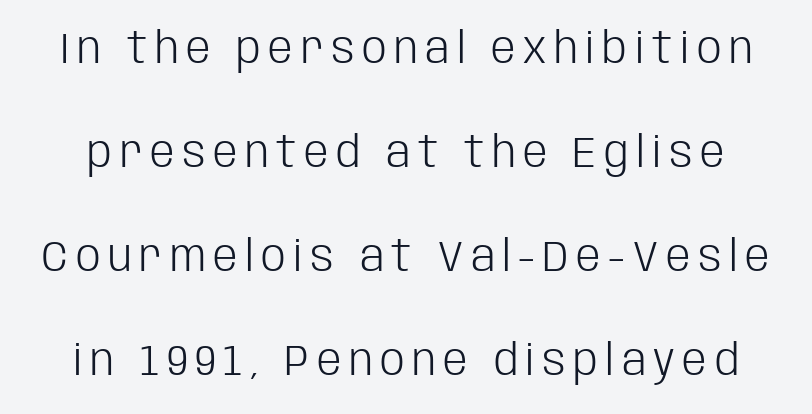
Q: Is the text bold? A: No.
Q: Is the text italic (slanted)? A: No, it is upright.
Q: Is the typeface a serif or a sans-serif typeface? A: Sans-serif.
Q: Is the text underlined? A: No.
Q: Is the spacing between lines tight, normal or loose? A: Loose.
Q: Width (condensed, normal, or wide)? A: Condensed.
Q: Stroke contrast? A: Low.
Q: x-height? A: Large.
Q: Monospaced? A: No.
